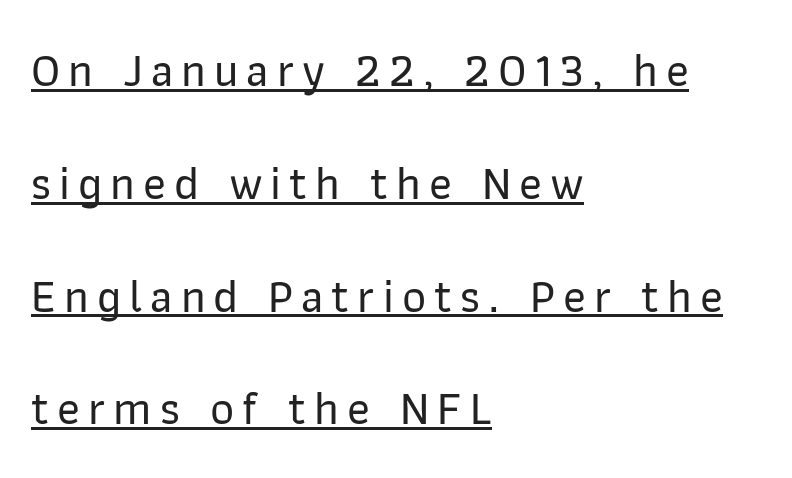
{"serif": "no", "italic": "no", "width": "normal", "stroke_contrast": "low", "x_height": "medium", "monospaced": "no", "underline": "yes", "align": "left", "line_spacing": "loose", "line_spacing_ratio": 2.4, "glyph_px": 47}
